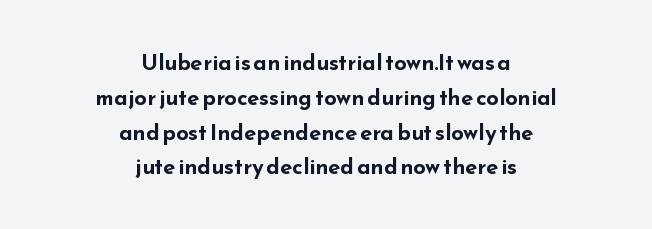
The image shows 22 px bold type, upright; set centered, normal line spacing (1.58x), normal letter spacing, not underlined.
